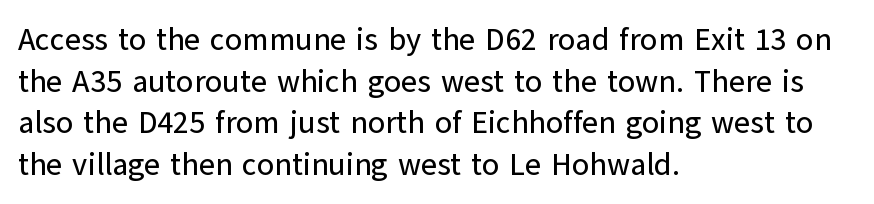
The lines are quadded left. In terms of posture, this sample is upright. No feet cap the strokes, marking this as sans-serif type. Each new line begins a customary step beneath the previous one.
